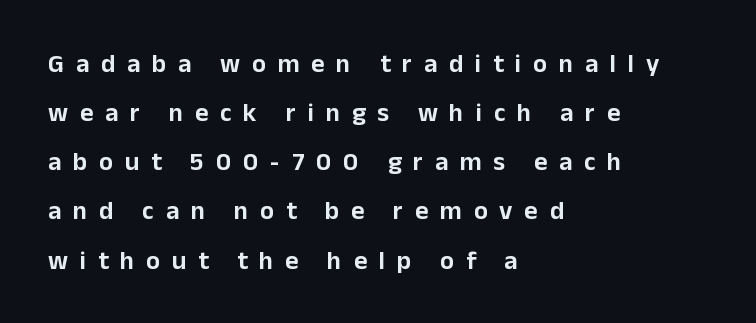
A classic flush-left, rag-right setting is used for this passage. The type sits square on the baseline with zero lean. The passage shown is not underscored anywhere. Caption: expanded tracking, letters set apart.
